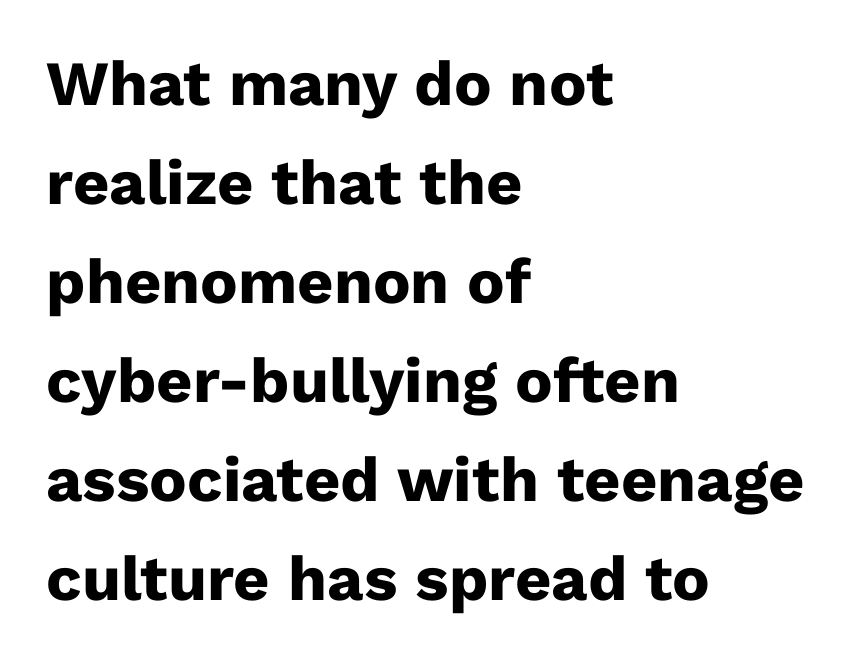
Q: Is the text bold? A: Yes.
Q: Is the text italic (slanted)? A: No, it is upright.
Q: Is the typeface a serif or a sans-serif typeface? A: Sans-serif.
Q: Is the text underlined? A: No.
Q: How is the paragraph aligned? A: Left-aligned.
Q: Is the spacing between letters normal or unusually wide? A: Normal.
Q: Is the spacing between lines tight, normal or loose? A: Normal.
Q: Width (condensed, normal, or wide)? A: Normal.
Q: Stroke contrast? A: Low.
Q: x-height? A: Medium.
Q: Monospaced? A: No.
